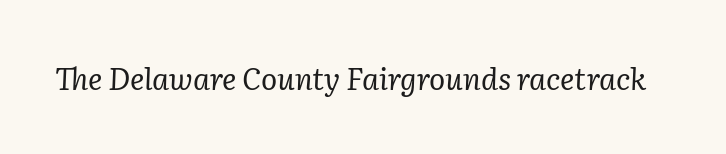
The image shows 30 px regular-weight serif type, italic (leaning right); set normal letter spacing, not underlined; low stroke contrast and a medium x-height.
